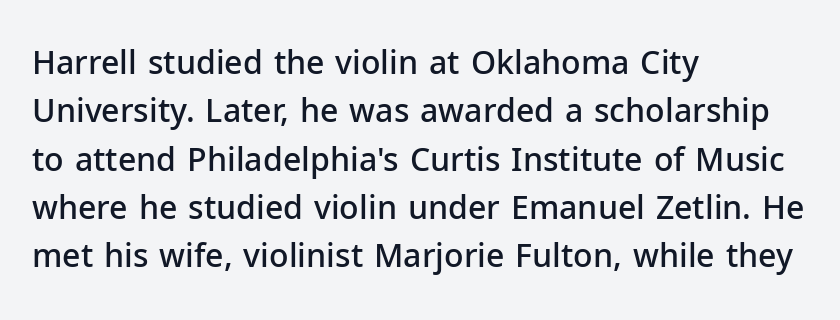
{"serif": "no", "italic": "no", "bold": "semi", "weight": "semibold", "width": "normal", "stroke_contrast": "low", "x_height": "medium", "monospaced": "no", "underline": "no", "align": "left", "line_spacing": "normal", "line_spacing_ratio": 1.51, "letter_spacing": "normal", "letter_spacing_em": 0.0, "glyph_px": 32}
